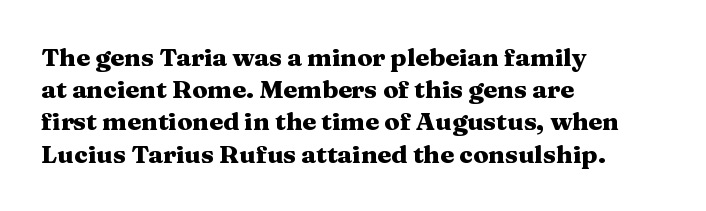
The image shows 25 px bold type, upright; set left-aligned, normal line spacing (1.29x), normal letter spacing, not underlined.
